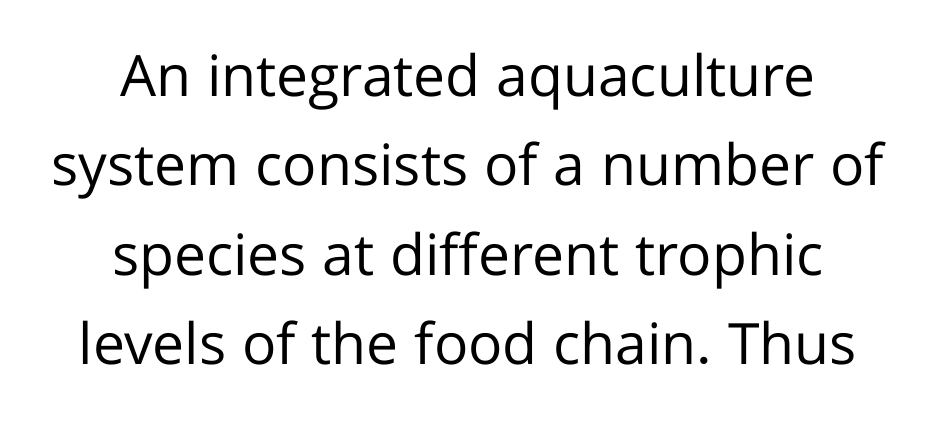
The image shows 57 px regular-weight sans-serif type, upright; set centered, normal line spacing (1.57x), normal letter spacing, not underlined; low stroke contrast and a medium x-height.
